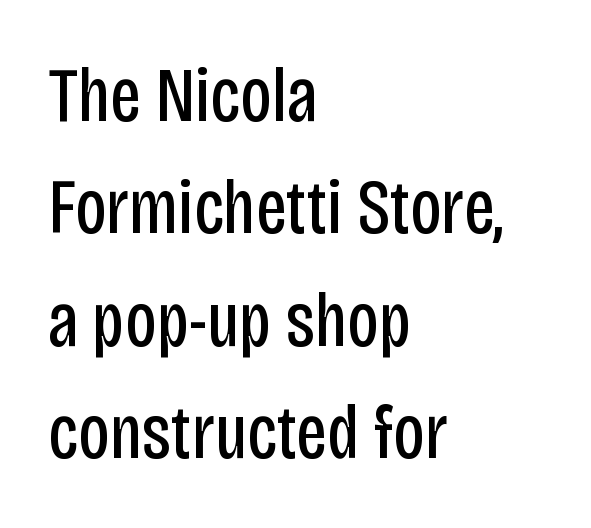
The image shows 78 px regular-weight, condensed sans-serif type, upright; set left-aligned, normal line spacing (1.44x), normal letter spacing, not underlined; low stroke contrast and a large x-height.
